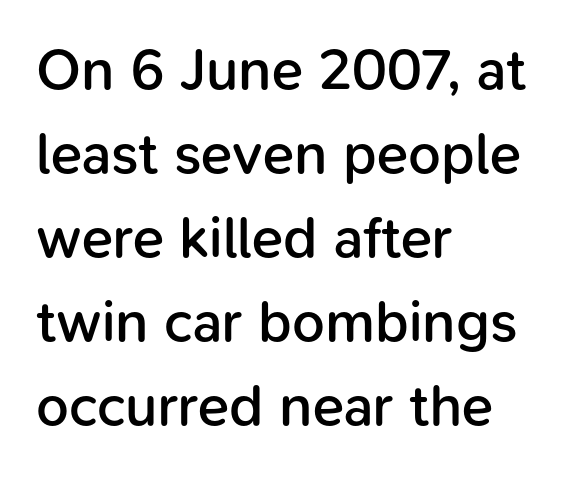
The image shows 58 px semibold sans-serif type, upright; set left-aligned, normal line spacing (1.45x), normal letter spacing, not underlined; low stroke contrast and a medium x-height.
